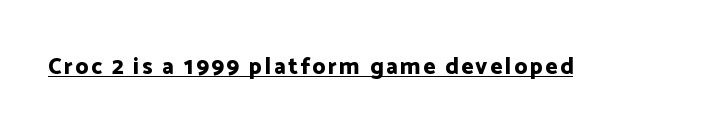
Q: Is the text bold? A: Yes.
Q: Is the text italic (slanted)? A: No, it is upright.
Q: Is the text underlined? A: Yes.
